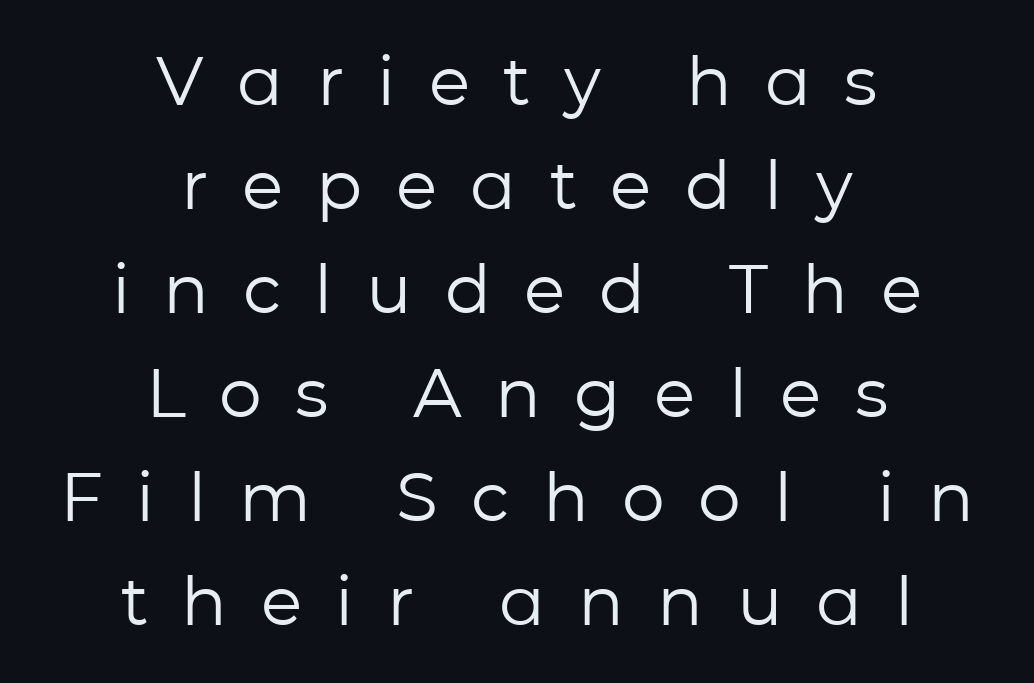
{"serif": "no", "italic": "no", "bold": "no", "weight": "regular", "width": "normal", "stroke_contrast": "low", "x_height": "medium", "monospaced": "no", "underline": "no", "align": "center", "line_spacing": "normal", "line_spacing_ratio": 1.53, "letter_spacing": "wide", "letter_spacing_em": 0.49, "glyph_px": 68}
